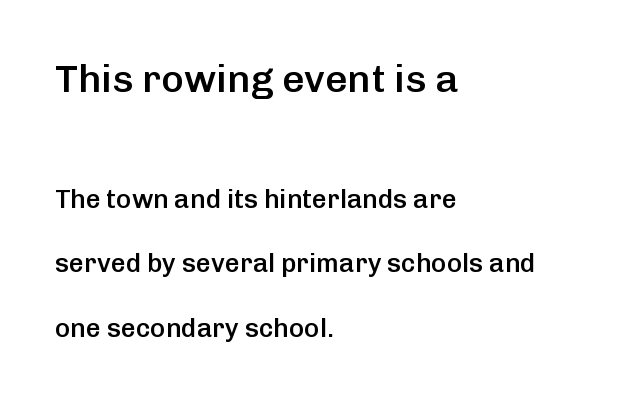
The image shows 39 px semibold sans-serif type, upright; set left-aligned, loose line spacing (2.48x), normal letter spacing, not underlined; the first (top) block is 1.5x larger; low stroke contrast and a medium x-height.
